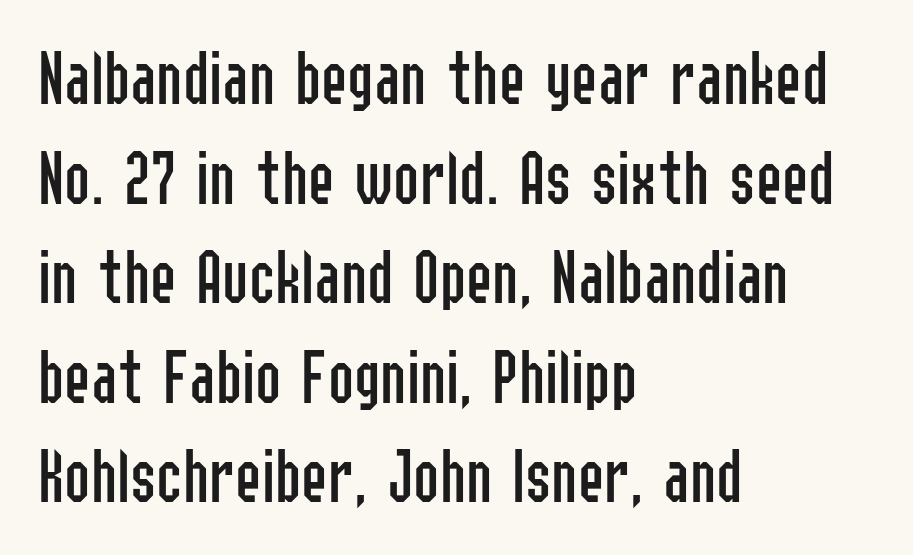
{"serif": "no", "italic": "no", "bold": "no", "weight": "regular", "width": "condensed", "stroke_contrast": "low", "x_height": "medium", "monospaced": "no", "underline": "no", "align": "left", "line_spacing": "normal", "line_spacing_ratio": 1.26, "letter_spacing": "normal", "letter_spacing_em": 0.0, "glyph_px": 79}
